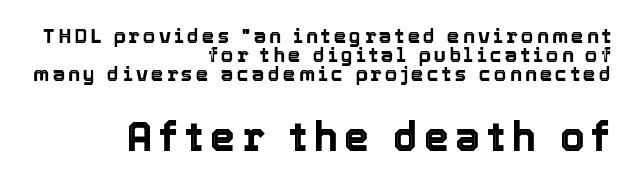
{"italic": "no", "width": "normal", "x_height": "medium", "monospaced": "no", "underline": "no", "align": "right", "line_spacing": "tight", "line_spacing_ratio": 0.96, "larger_block": "second", "size_ratio": 2.0, "glyph_px": 40}
